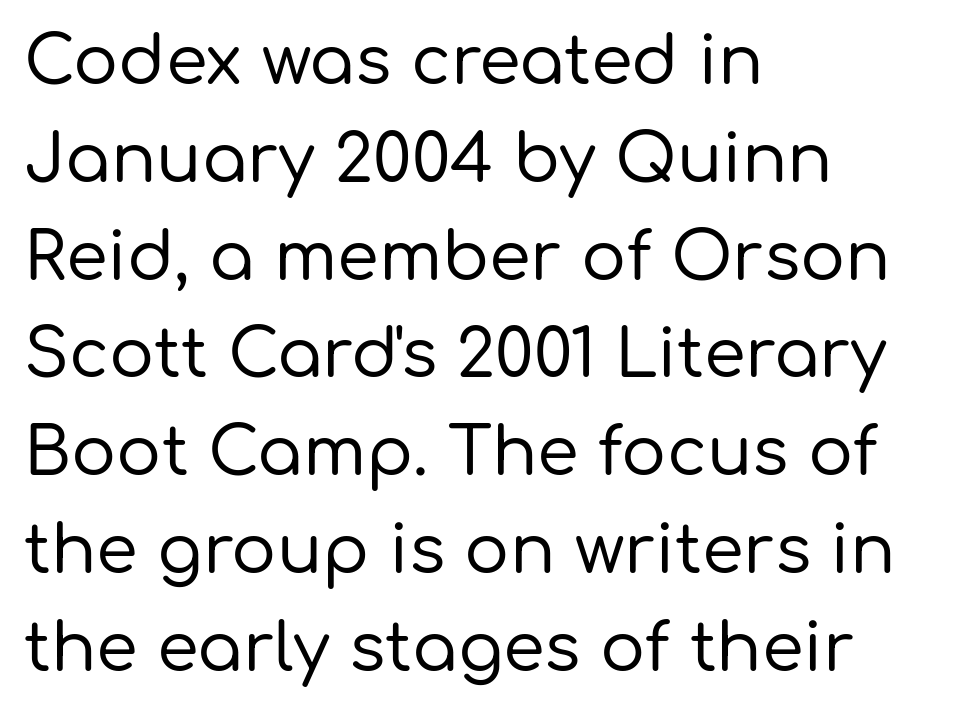
Check under the words: just untouched page. The compositor pushed each line to the left boundary. This sample keeps an unexceptional amount of space between lines. A typesetter would call this proportional, since set widths differ per character. If you drew a line through each stem, it would be perfectly vertical.
